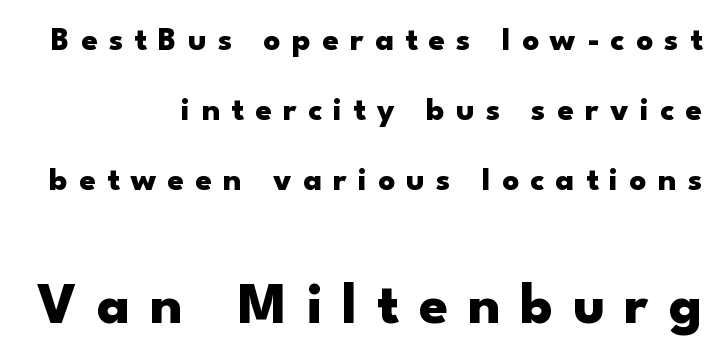
Q: Is the text bold? A: Yes.
Q: Is the text italic (slanted)? A: No, it is upright.
Q: Is the typeface a serif or a sans-serif typeface? A: Sans-serif.
Q: Is the text underlined? A: No.
Q: How is the paragraph aligned? A: Right-aligned.
Q: Is the spacing between letters normal or unusually wide? A: Unusually wide.
Q: Is the spacing between lines tight, normal or loose? A: Loose.
Q: Which block of text is set in a larger size, the first (top) or the second (bottom)? A: The second (bottom) one.
Q: Width (condensed, normal, or wide)? A: Wide.
Q: Stroke contrast? A: Low.
Q: x-height? A: Small.
Q: Monospaced? A: No.
